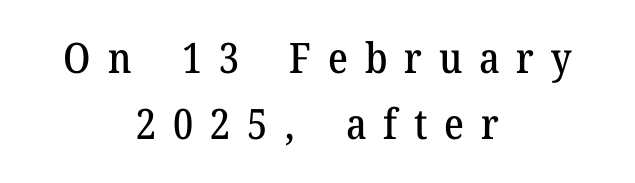
{"serif": "yes", "italic": "no", "width": "normal", "stroke_contrast": "medium", "x_height": "medium", "monospaced": "no", "underline": "no", "align": "center", "line_spacing": "normal", "line_spacing_ratio": 1.57, "letter_spacing": "wide", "letter_spacing_em": 0.4, "glyph_px": 42}
